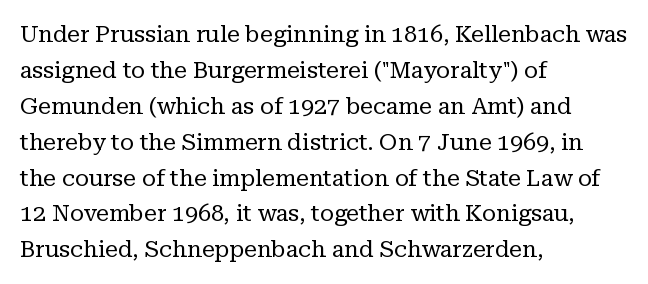
The foot of each line stays bare and open. It's the straight-up-and-down kind of type. The gaps between neighbouring characters are ordinary and unremarkable. A normal amount of white space separates one row of letters from the next. Typeset ragged right — the left edge is the straight one. Is the stroke heavy? The answer is a plain regular-or-lighter.
